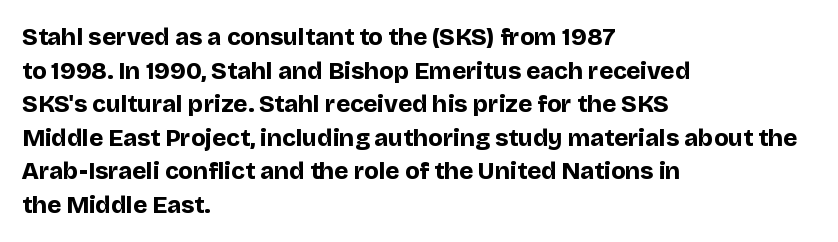
The image shows 24 px bold type, upright; set left-aligned, normal line spacing (1.4x), normal letter spacing, not underlined.
